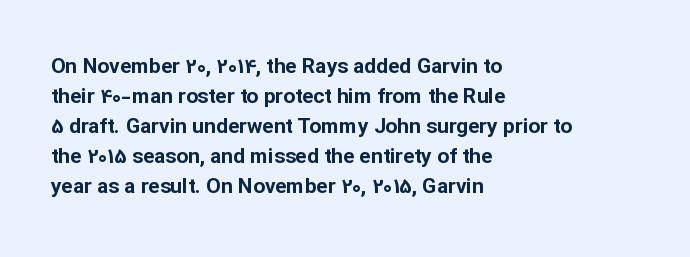
{"italic": "no", "bold": "yes", "underline": "no", "align": "left", "line_spacing": "normal", "line_spacing_ratio": 1.43, "letter_spacing": "normal", "letter_spacing_em": 0.0, "glyph_px": 21}
